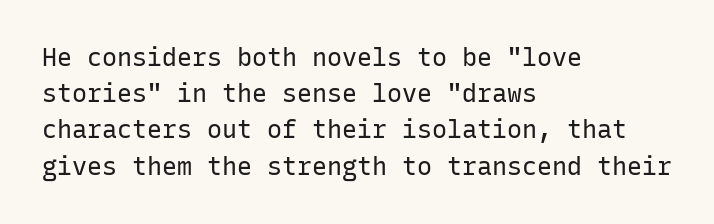
Q: Is the text bold? A: No.
Q: Is the text italic (slanted)? A: No, it is upright.
Q: Is the text underlined? A: No.
Q: How is the paragraph aligned? A: Left-aligned.
Q: Is the spacing between letters normal or unusually wide? A: Normal.
Q: Is the spacing between lines tight, normal or loose? A: Normal.
